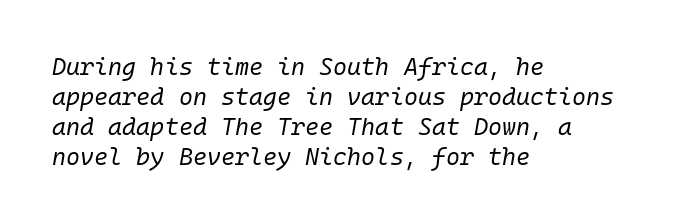
Q: Is the text bold? A: No.
Q: Is the text italic (slanted)? A: Yes, it leans right by about 10 degrees.
Q: Is the text underlined? A: No.
Q: How is the paragraph aligned? A: Left-aligned.
Q: Is the spacing between letters normal or unusually wide? A: Normal.
Q: Is the spacing between lines tight, normal or loose? A: Normal.
